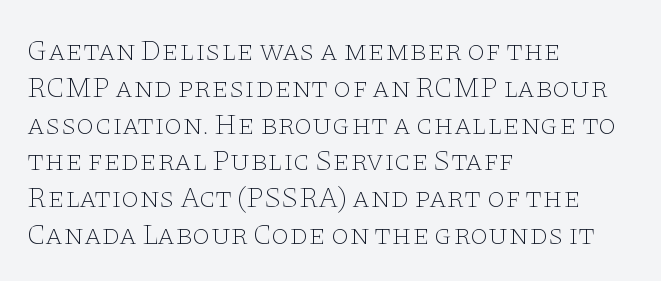
Glyph-to-glyph distance matches everyday printed text. Honestly, the row spacing looks completely unremarkable. Each row of text sits above clean, open space. Varying glyph widths throughout — classic text-font behaviour. A quiet, ordinary-to-light weight characterises the typeface.
